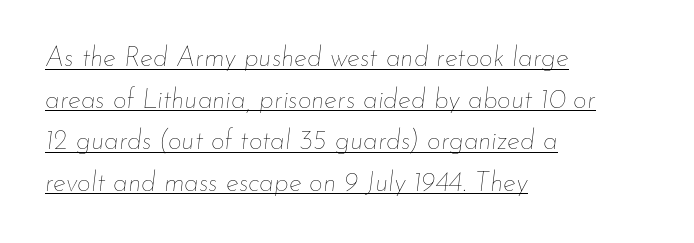
Q: Is the text bold? A: No.
Q: Is the text italic (slanted)? A: Yes, it leans right by about 7 degrees.
Q: Is the text underlined? A: Yes.
Q: How is the paragraph aligned? A: Left-aligned.
Q: Is the spacing between letters normal or unusually wide? A: Normal.
Q: Is the spacing between lines tight, normal or loose? A: Normal.
